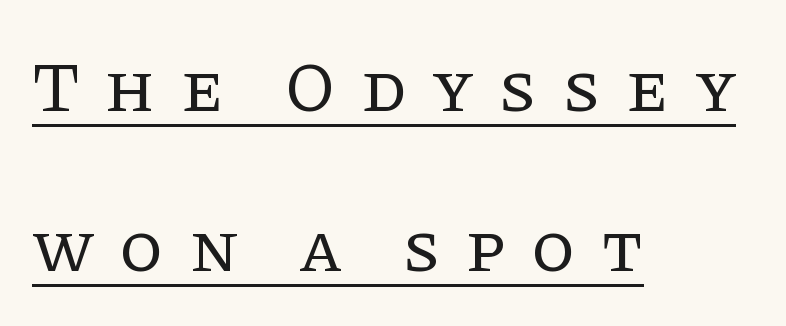
Q: Is the text bold? A: No.
Q: Is the text italic (slanted)? A: No, it is upright.
Q: Is the typeface a serif or a sans-serif typeface? A: Serif.
Q: Is the text underlined? A: Yes.
Q: How is the paragraph aligned? A: Left-aligned.
Q: Is the spacing between letters normal or unusually wide? A: Unusually wide.
Q: Is the spacing between lines tight, normal or loose? A: Loose.
Q: Width (condensed, normal, or wide)? A: Normal.
Q: Stroke contrast? A: Low.
Q: x-height? A: Large.
Q: Monospaced? A: No.
